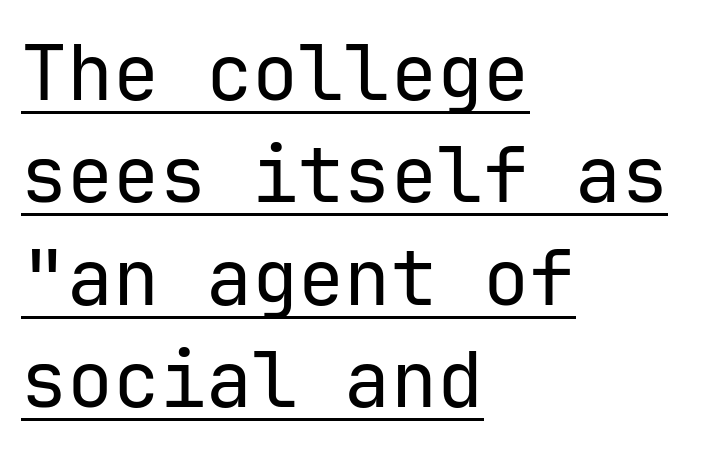
The passage is arranged the way most books set body copy — flush left. Has an underline been added? It has. Default kerning and tracking; the words read as compact shapes. The strokes carry an ordinary text weight at most. Typographically, this falls in the sans-serif category. Normally led — the rows are evenly, conventionally spaced.
